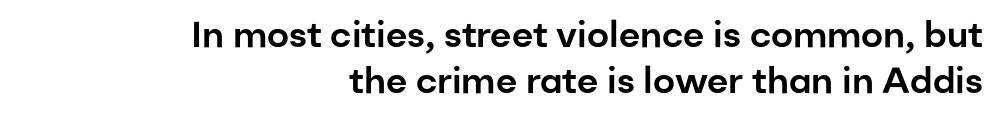
Q: Is the text italic (slanted)? A: No, it is upright.
Q: Is the typeface a serif or a sans-serif typeface? A: Sans-serif.
Q: Is the text underlined? A: No.
Q: How is the paragraph aligned? A: Right-aligned.
Q: Is the spacing between letters normal or unusually wide? A: Normal.
Q: Is the spacing between lines tight, normal or loose? A: Normal.
Q: Width (condensed, normal, or wide)? A: Normal.
Q: Stroke contrast? A: Low.
Q: x-height? A: Medium.
Q: Monospaced? A: No.
